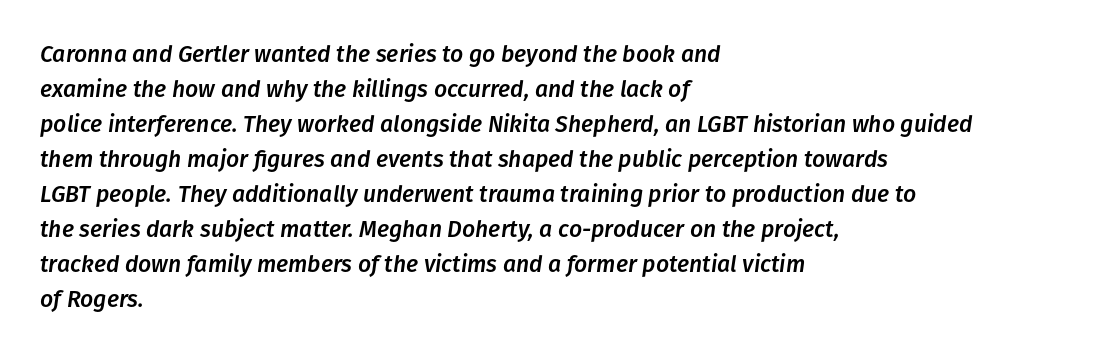
{"italic": "yes", "lean": "right", "slant_degrees": 8, "underline": "no", "align": "left", "line_spacing": "normal", "line_spacing_ratio": 1.52, "letter_spacing": "normal", "letter_spacing_em": 0.0, "glyph_px": 23}
